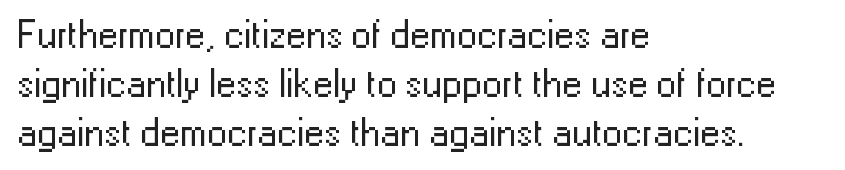
The image shows 40 px regular-weight sans-serif type, upright; set left-aligned, line spacing 1.22x, normal letter spacing, not underlined; low stroke contrast and a medium x-height.
